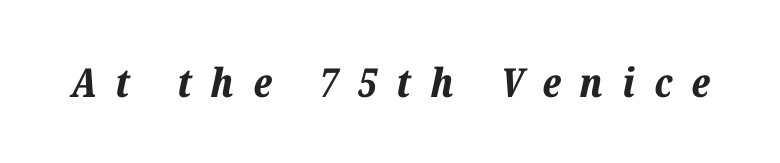
The image shows 40 px bold type, italic (leaning right); set unusually wide letter spacing (+0.48 em), not underlined; low stroke contrast and a medium x-height.
